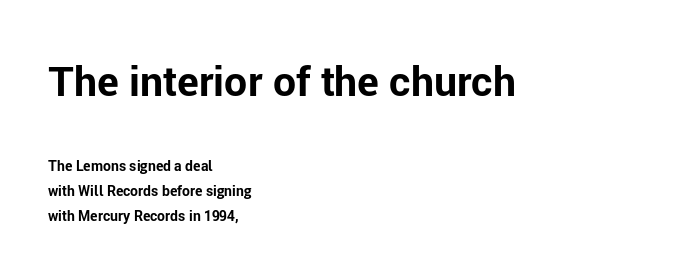
{"serif": "no", "italic": "no", "bold": "yes", "weight": "bold", "width": "normal", "stroke_contrast": "low", "x_height": "medium", "monospaced": "no", "underline": "no", "align": "left", "line_spacing_ratio": 1.79, "letter_spacing": "normal", "letter_spacing_em": 0.0, "larger_block": "first", "size_ratio": 2.93, "glyph_px": 41}
